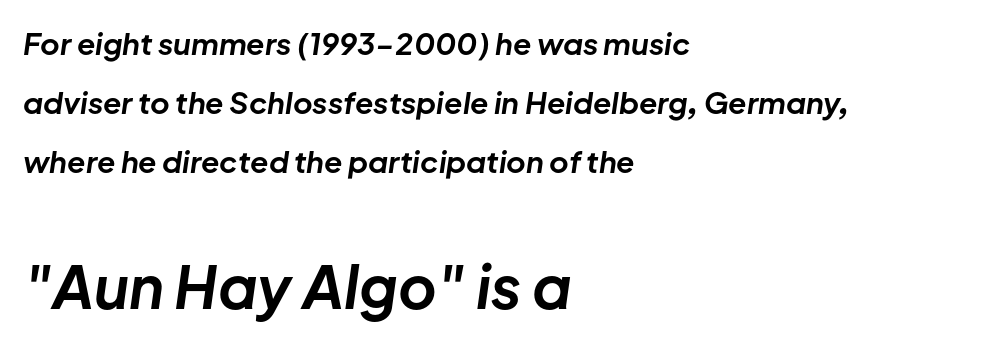
These lines carry a lot of weight — the face is fully bold. These lines are rendered in a variable-pitch font. Would a proofreader flag this as italicized? Yes. Is the block centered? No — it sits flush against the left margin. The area under the type is left untouched. The leading is generous, giving the passage an open texture.
